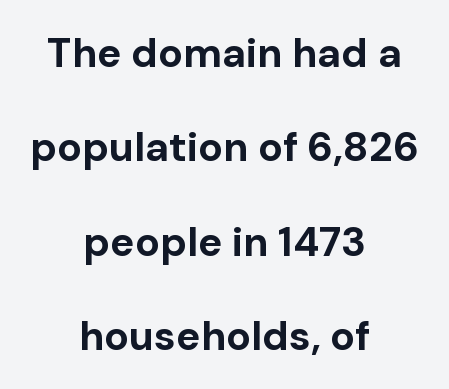
The image shows 41 px bold sans-serif type, upright; set centered, loose line spacing (2.3x), normal letter spacing, not underlined; low stroke contrast and a medium x-height.
